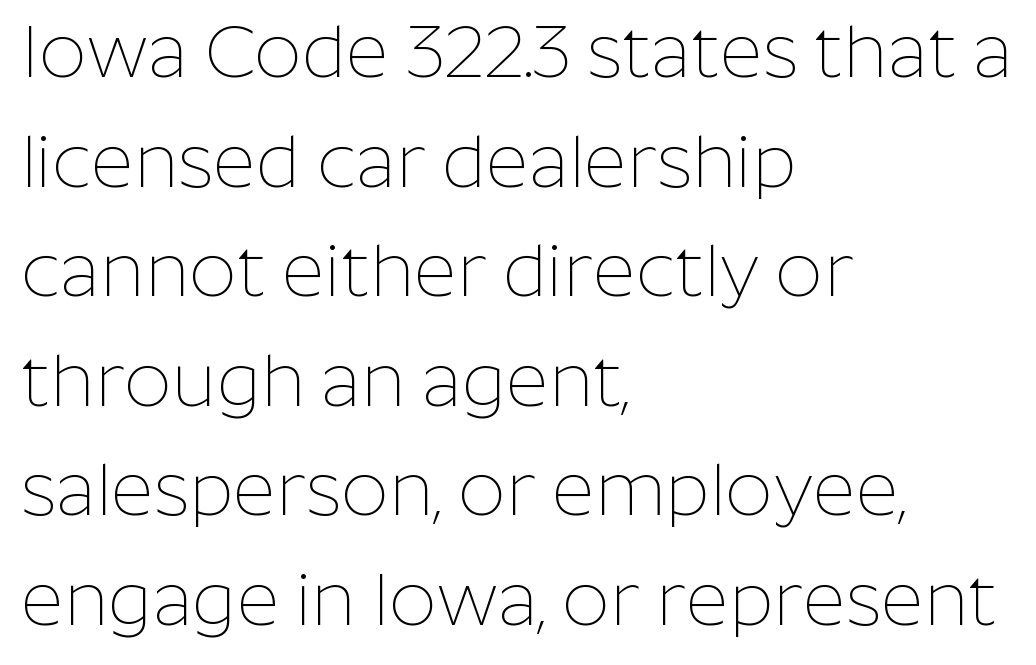
{"serif": "no", "italic": "no", "bold": "no", "weight": "thin", "width": "normal", "stroke_contrast": "low", "x_height": "medium", "monospaced": "no", "underline": "no", "align": "left", "line_spacing": "normal", "line_spacing_ratio": 1.48, "letter_spacing": "normal", "letter_spacing_em": 0.0, "glyph_px": 74}
